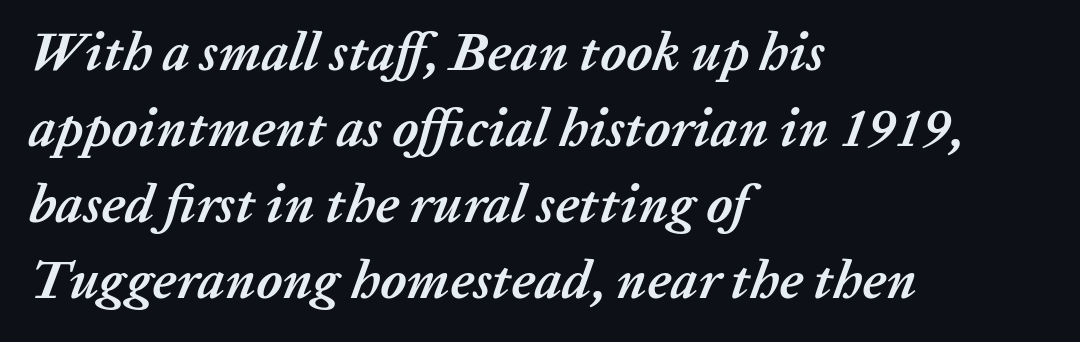
No word sits above an underline. Each new line begins a customary step beneath the previous one. These lines carry a lot of weight — the face is fully bold. Is the block centered? No — it sits flush against the left margin.
